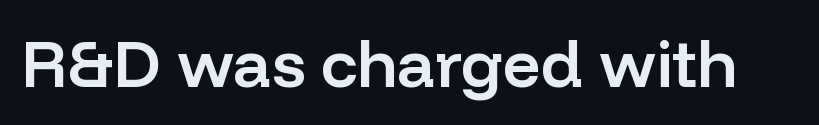
Looks like regular typesetting: each glyph gets only the width it needs. A somewhat darkened texture: the type is semibold rather than bold. Nope, no serifs anywhere on these letters. Italic? Not at all — the glyphs are vertical. The letters sit at their default tracking, neither squeezed nor spread.
